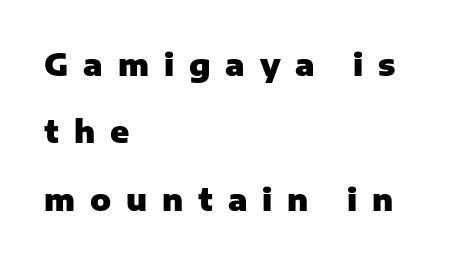
Upright lettering throughout. Note the varied advance widths — an 'i' is clearly narrower than an 'm'. On the weight axis this lands at bold, roughly 700. The designer went with a sans here, leaving each stem footless.
